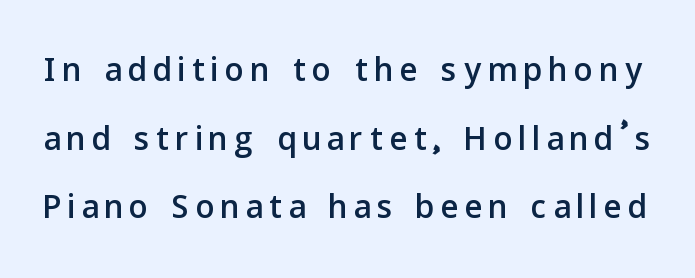
{"serif": "no", "italic": "no", "width": "normal", "stroke_contrast": "low", "x_height": "medium", "monospaced": "no", "underline": "no", "line_spacing": "normal", "line_spacing_ratio": 1.46, "glyph_px": 47}
